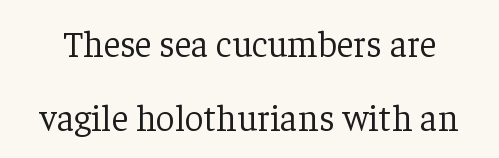
The image shows 37 px light serif type, upright; set loose line spacing (2.0x), normal letter spacing, not underlined; low stroke contrast and a medium x-height.
